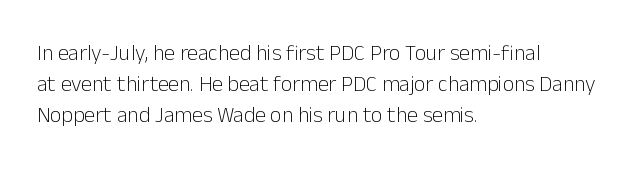
{"italic": "no", "bold": "no", "underline": "no", "align": "left", "line_spacing": "normal", "line_spacing_ratio": 1.41, "letter_spacing": "normal", "letter_spacing_em": 0.0, "glyph_px": 22}
